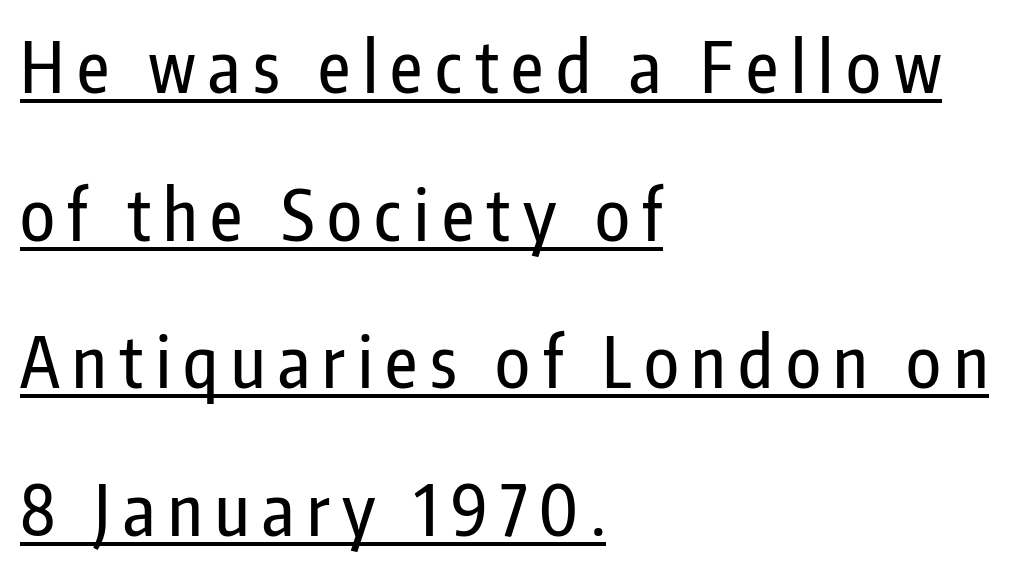
The image shows 70 px condensed sans-serif type, upright; set left-aligned, loose line spacing (2.11x), underlined; low stroke contrast and a medium x-height.
